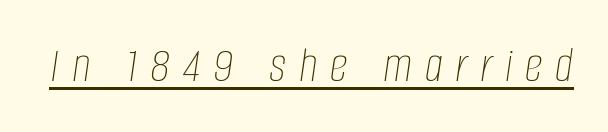
The letterforms sit at book weight or below. Yep, that's italic — everything's leaning. Each letter keeps its own natural width here, so spacing adapts to shape. Does extra space separate the letters? Yes, quite a lot of it.
